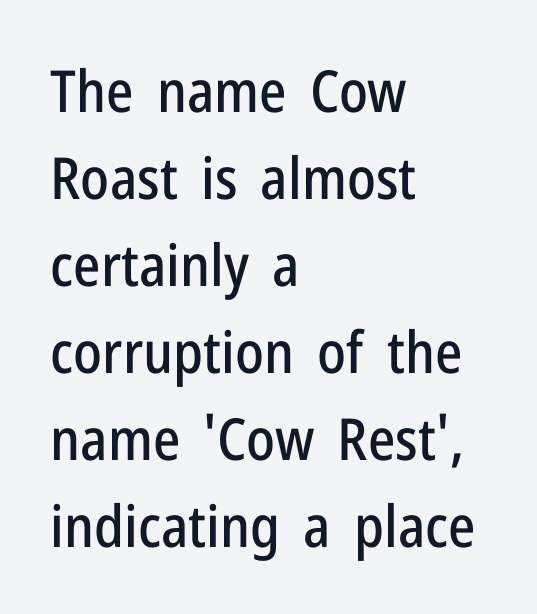
The image shows 58 px condensed sans-serif type, upright; set left-aligned, normal line spacing (1.5x), normal letter spacing, not underlined; low stroke contrast and a medium x-height.
